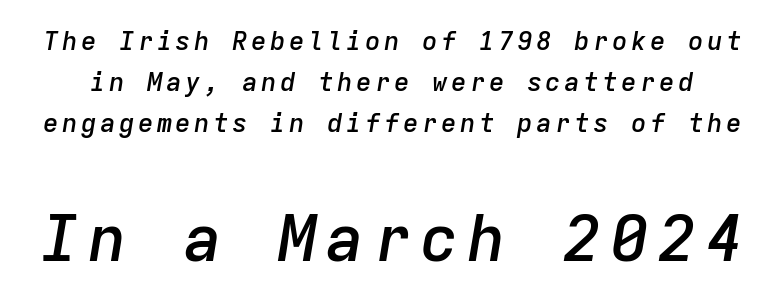
The image shows 65 px semibold type, italic (leaning right), monospaced; set normal line spacing (1.57x), not underlined; the second (bottom) block is 2.5x larger; low stroke contrast and a medium x-height.
